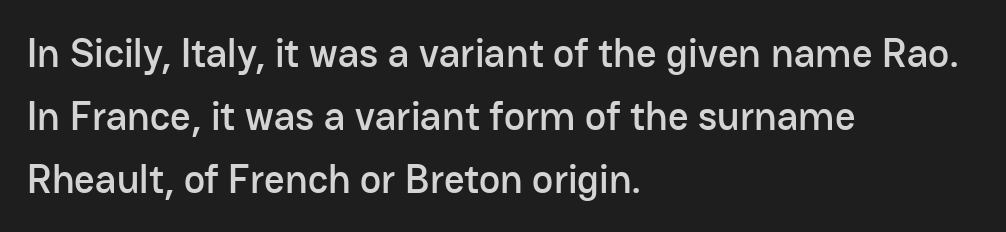
{"serif": "no", "italic": "no", "width": "normal", "stroke_contrast": "low", "x_height": "medium", "monospaced": "no", "underline": "no", "align": "left", "line_spacing": "normal", "line_spacing_ratio": 1.57, "letter_spacing": "normal", "letter_spacing_em": 0.0, "glyph_px": 40}
